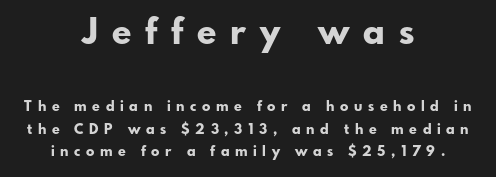
The image shows 35 px bold sans-serif type, upright; set centered, normal line spacing (1.61x), unusually wide letter spacing (+0.4 em), not underlined; the first (top) block is 2.5x larger; low stroke contrast and a small x-height.
